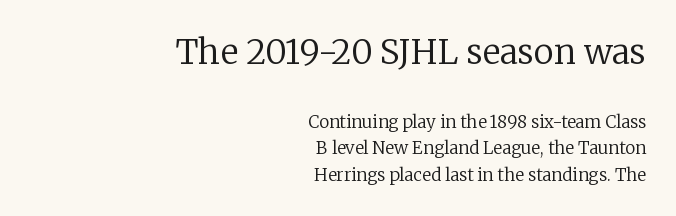
The image shows 34 px regular-weight serif type, upright; set right-aligned, normal line spacing (1.57x), normal letter spacing, not underlined; the first (top) block is 2.0x larger; low stroke contrast and a medium x-height.
